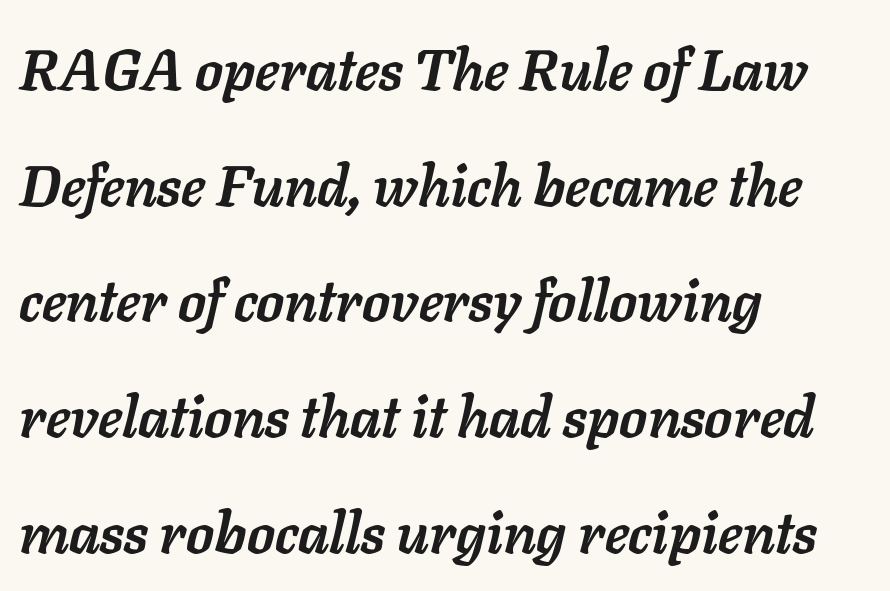
{"italic": "yes", "lean": "right", "slant_degrees": 11, "bold": "yes", "weight": "semibold", "width": "normal", "stroke_contrast": "low", "x_height": "medium", "monospaced": "no", "underline": "no", "align": "left", "line_spacing": "loose", "line_spacing_ratio": 2.03, "letter_spacing": "normal", "letter_spacing_em": 0.0, "glyph_px": 57}
